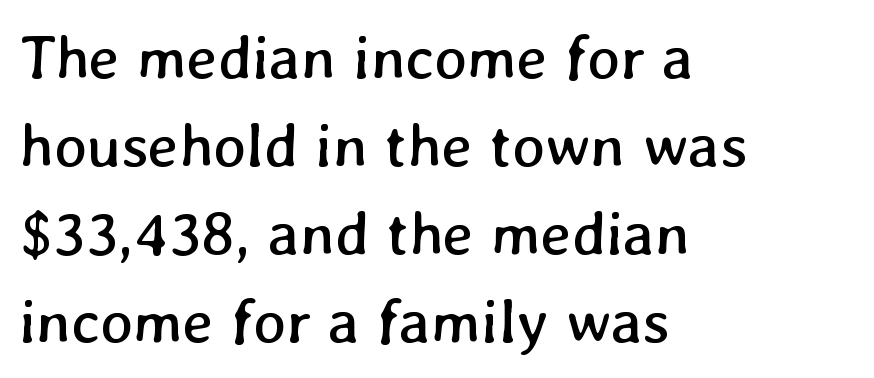
Q: Is the text bold? A: No.
Q: Is the text underlined? A: No.
Q: How is the paragraph aligned? A: Left-aligned.
Q: Is the spacing between letters normal or unusually wide? A: Normal.
Q: Is the spacing between lines tight, normal or loose? A: Normal.
Q: Width (condensed, normal, or wide)? A: Normal.
Q: Stroke contrast? A: Low.
Q: x-height? A: Medium.
Q: Monospaced? A: No.
